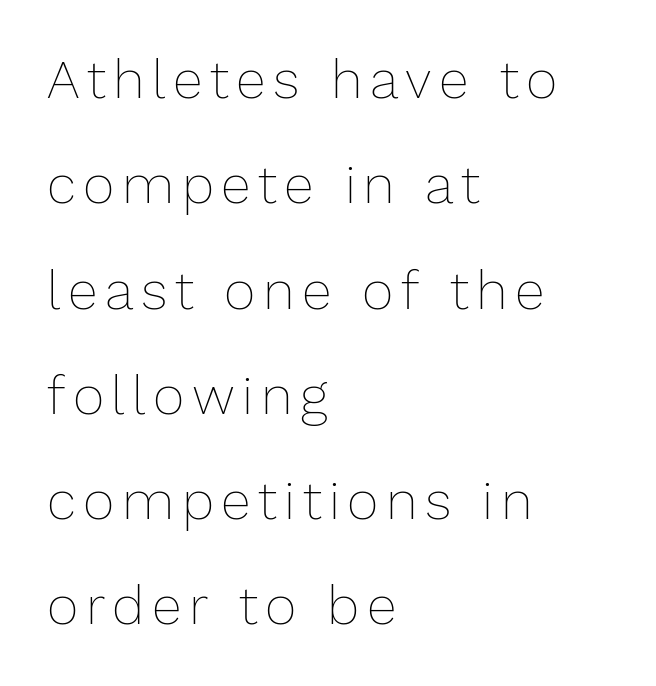
Q: Is the text bold? A: No.
Q: Is the text italic (slanted)? A: No, it is upright.
Q: Is the text underlined? A: No.
Q: How is the paragraph aligned? A: Left-aligned.
Q: Is the spacing between lines tight, normal or loose? A: Loose.
Q: Width (condensed, normal, or wide)? A: Normal.
Q: Stroke contrast? A: Low.
Q: x-height? A: Medium.
Q: Monospaced? A: No.
